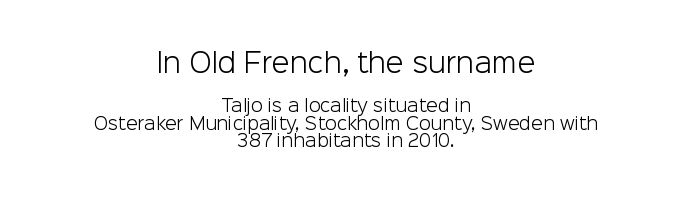
The image shows 26 px text type, upright; set centered, tight line spacing (1.02x), normal letter spacing, not underlined; the first (top) block is 1.53x larger.
